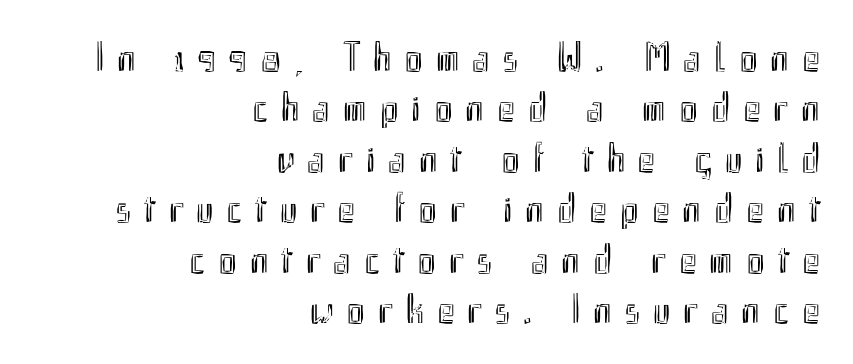
Varying glyph widths throughout — classic text-font behaviour. Is there any slant? The stems are plumb. Alignment: flush right. Clear beneath every line of the passage. What stands out about the letter spacing? Its width — letters are far apart.
